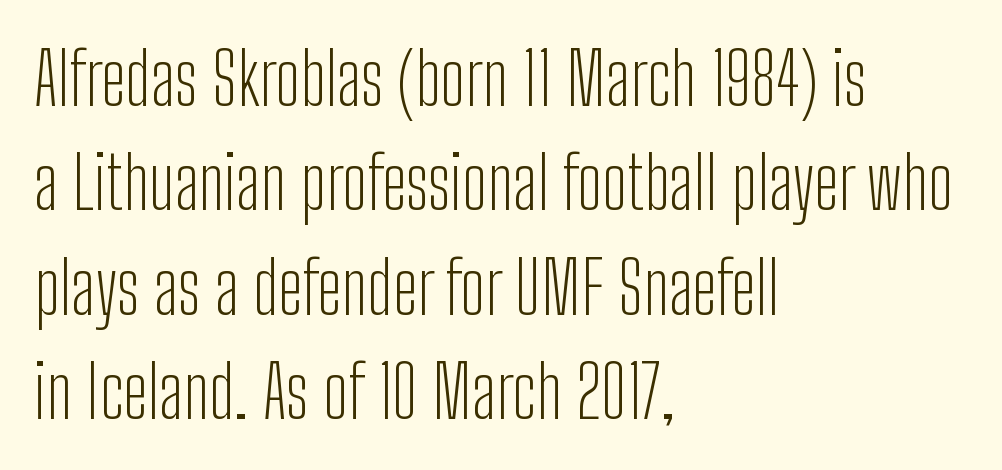
The image shows 73 px light, condensed sans-serif type, upright; set left-aligned, normal line spacing (1.43x), normal letter spacing, not underlined; low stroke contrast and a medium x-height.
